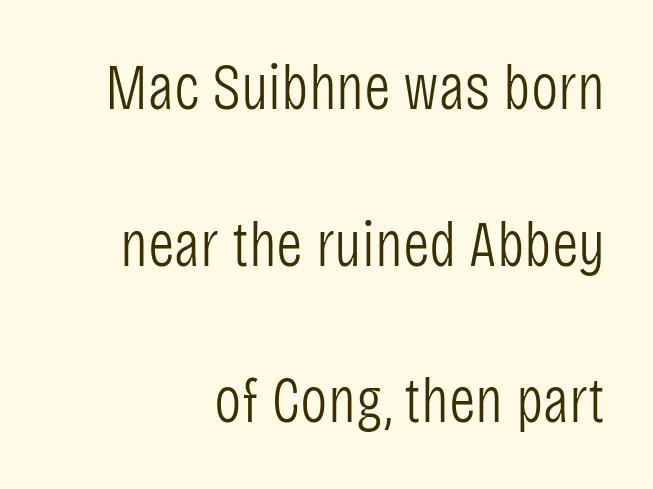
How would I describe the line gaps? Wide and relaxed. The strokes carry an ordinary text weight at most. I'd call this a sans setting — the letters go barefoot. These lines are rendered in a variable-pitch font.
